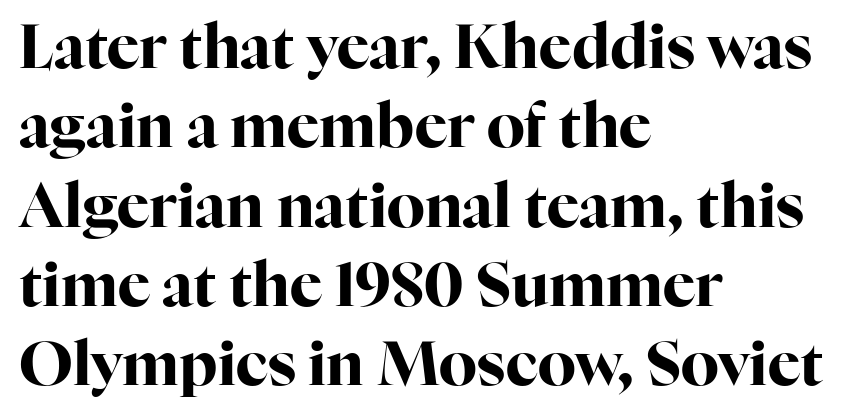
Q: Is the text bold? A: Yes.
Q: Is the text italic (slanted)? A: No, it is upright.
Q: Is the typeface a serif or a sans-serif typeface? A: Serif.
Q: Is the text underlined? A: No.
Q: How is the paragraph aligned? A: Left-aligned.
Q: Is the spacing between letters normal or unusually wide? A: Normal.
Q: Is the spacing between lines tight, normal or loose? A: Normal.
Q: Width (condensed, normal, or wide)? A: Normal.
Q: Stroke contrast? A: High.
Q: x-height? A: Medium.
Q: Monospaced? A: No.
